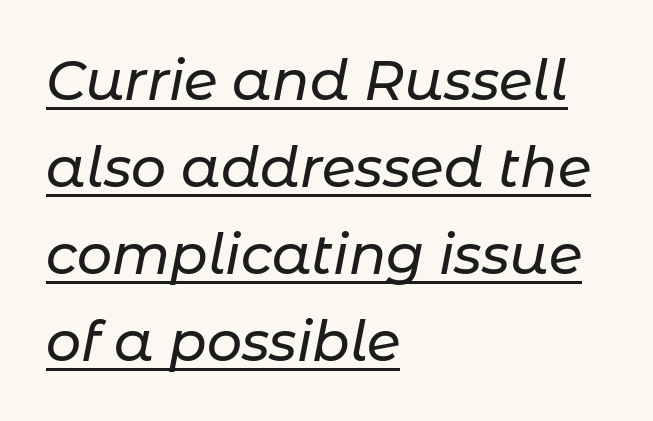
Q: Is the text italic (slanted)? A: Yes, it leans right by about 11 degrees.
Q: Is the text underlined? A: Yes.
Q: How is the paragraph aligned? A: Left-aligned.
Q: Is the spacing between letters normal or unusually wide? A: Normal.
Q: Is the spacing between lines tight, normal or loose? A: Normal.
Q: Width (condensed, normal, or wide)? A: Normal.
Q: Stroke contrast? A: Low.
Q: x-height? A: Medium.
Q: Monospaced? A: No.
